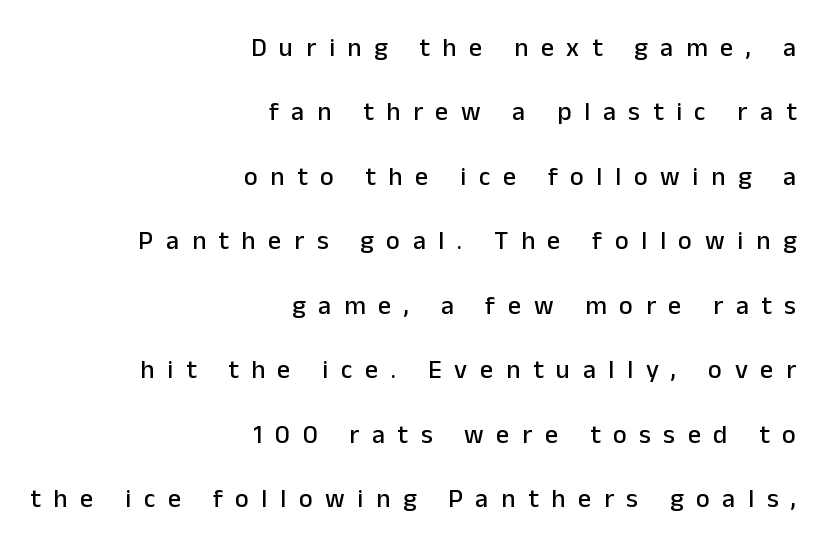
There is plenty of visible air inserted between adjacent glyphs. Where is the straight margin? On the right. This rendering features lettering with no underline. What's the leading like? Stretched, with rows far apart.
